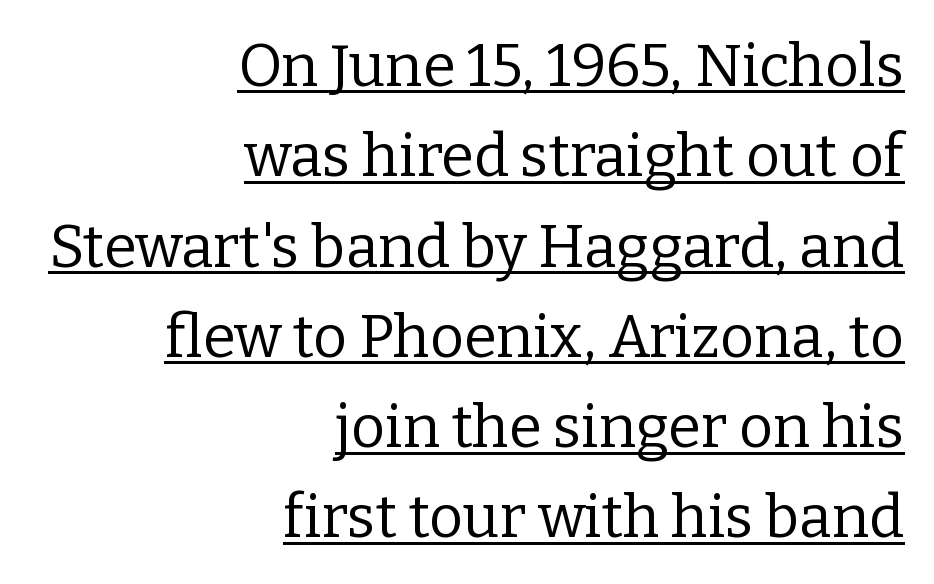
The image shows 59 px regular-weight serif type, upright; set right-aligned, normal line spacing (1.53x), normal letter spacing, underlined; low stroke contrast and a medium x-height.
